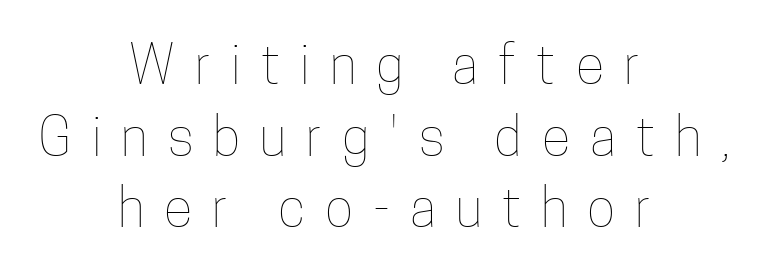
The image shows 53 px thin, condensed type, upright; set centered, normal line spacing (1.35x), unusually wide letter spacing (+0.38 em), not underlined; low stroke contrast and a medium x-height.
